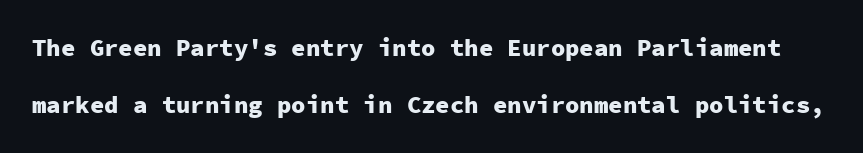
The image shows 24 px bold type, upright; set loose line spacing (2.39x), normal letter spacing, not underlined.
